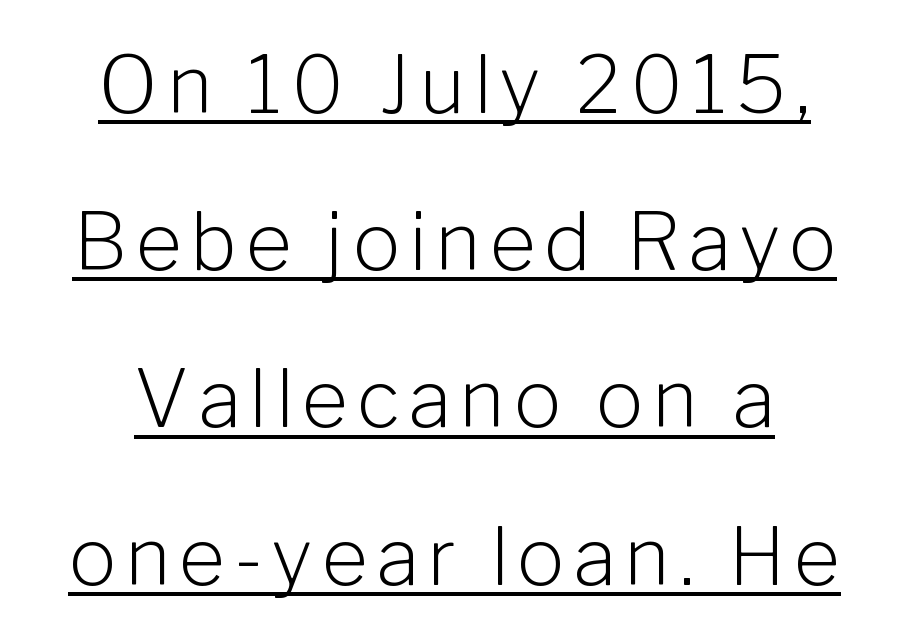
The image shows 79 px light sans-serif type, upright; set loose line spacing (1.99x), underlined; low stroke contrast and a medium x-height.
